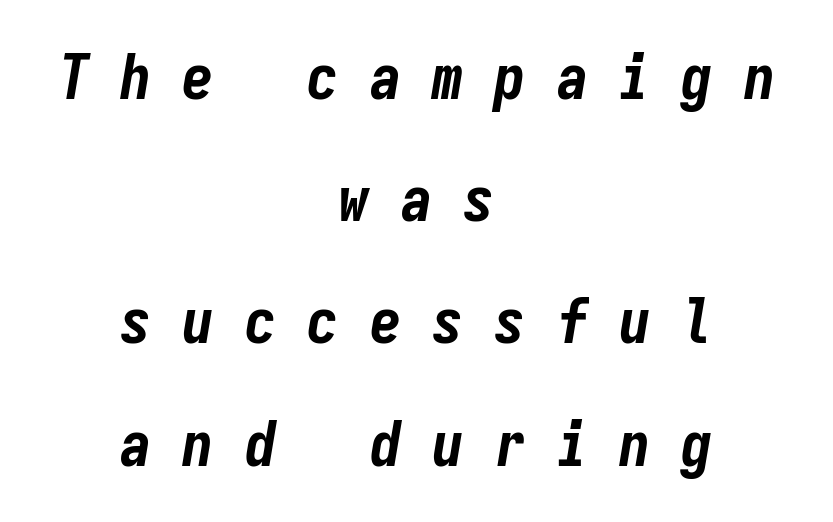
{"italic": "yes", "lean": "right", "slant_degrees": 9, "bold": "yes", "weight": "bold", "width": "condensed", "stroke_contrast": "low", "x_height": "medium", "monospaced": "yes", "underline": "no", "align": "center", "line_spacing": "loose", "line_spacing_ratio": 1.94, "letter_spacing": "wide", "letter_spacing_em": 0.49, "glyph_px": 63}
